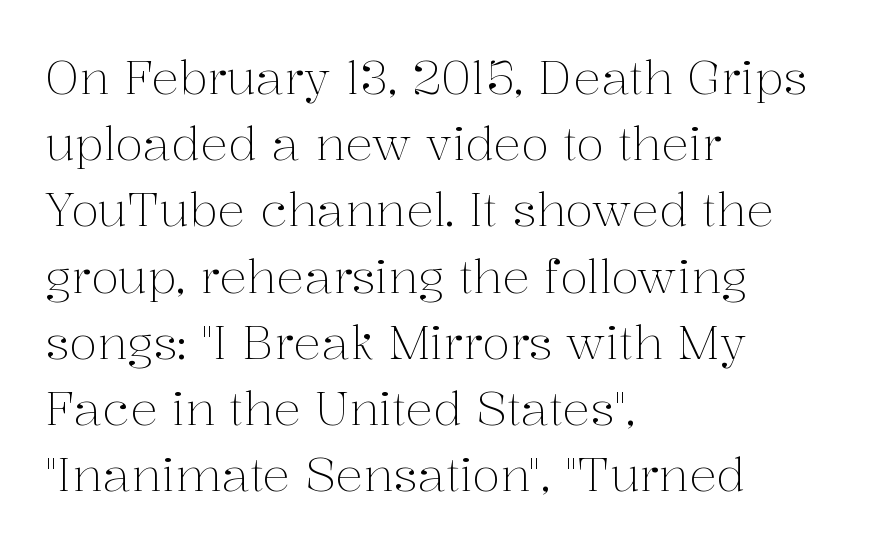
Vertical strokes here are truly vertical. The baseline area is clear. The rendering anchors every line to the left-hand side. These lines are rendered in a variable-pitch font.
